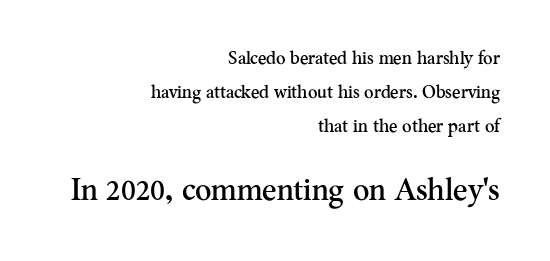
The image shows 31 px serif type, upright; set right-aligned, line spacing 1.88x, normal letter spacing, not underlined; the second (bottom) block is 1.72x larger; medium stroke contrast and a small x-height.
